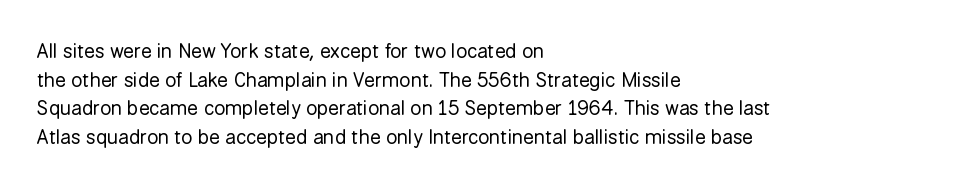
Honestly, the letter spacing is just normal — you wouldn't notice it. Every row of glyphs begins at an identical x-position on the left. The lettering holds an erect, upright posture throughout. A typesetter would call this leading conventional body-copy spacing.
